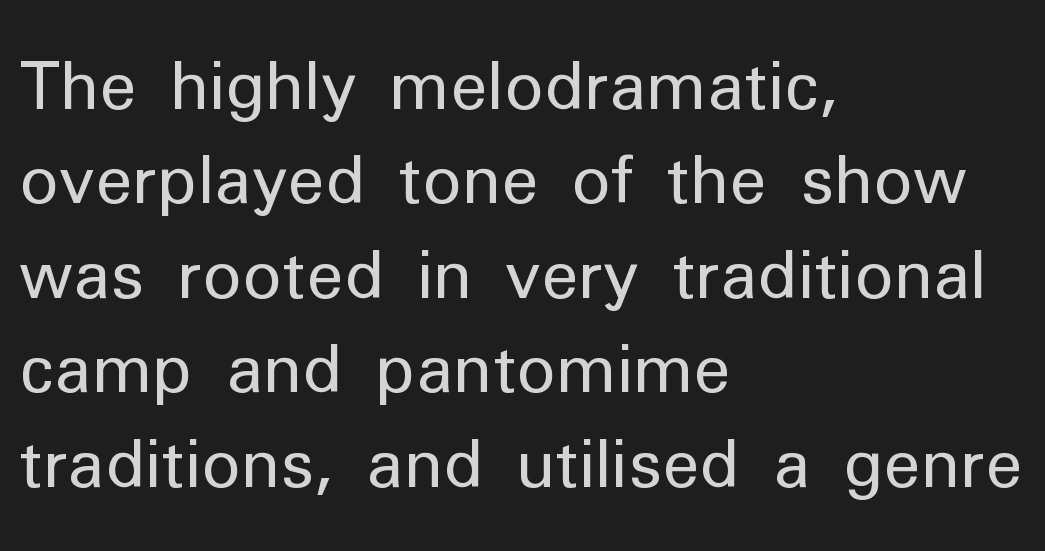
{"serif": "no", "italic": "no", "bold": "no", "weight": "regular", "width": "normal", "stroke_contrast": "low", "x_height": "medium", "monospaced": "no", "underline": "no", "align": "left", "line_spacing": "normal", "line_spacing_ratio": 1.43, "letter_spacing": "normal", "letter_spacing_em": 0.0, "glyph_px": 66}
